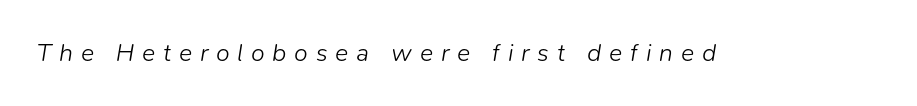
The image shows 25 px text type, italic (leaning right); set unusually wide letter spacing (+0.31 em), not underlined.
